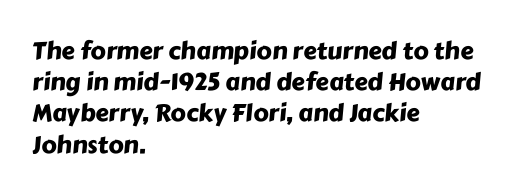
The image shows 24 px text type; set left-aligned, normal line spacing (1.3x), normal letter spacing, not underlined.
